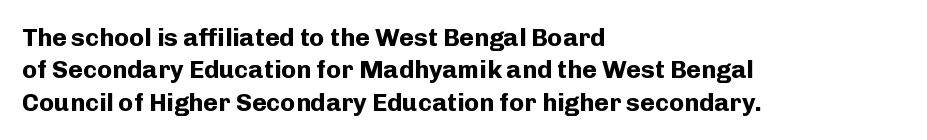
A typesetter would mark this as roman, not italic. The strokes are fattened all the way to bold. Beneath every word, the page is bare. The letters sit at their default tracking, neither squeezed nor spread. Notice how the passage keeps a crisp vertical edge on the left only. The lines sit at an ordinary, default distance from one another.
